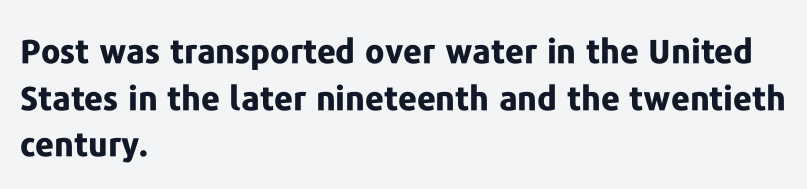
Q: Is the text bold? A: Yes.
Q: Is the text italic (slanted)? A: No, it is upright.
Q: Is the typeface a serif or a sans-serif typeface? A: Sans-serif.
Q: Is the text underlined? A: No.
Q: How is the paragraph aligned? A: Left-aligned.
Q: Is the spacing between letters normal or unusually wide? A: Normal.
Q: Is the spacing between lines tight, normal or loose? A: Normal.
Q: Width (condensed, normal, or wide)? A: Normal.
Q: Stroke contrast? A: Low.
Q: x-height? A: Medium.
Q: Monospaced? A: No.
